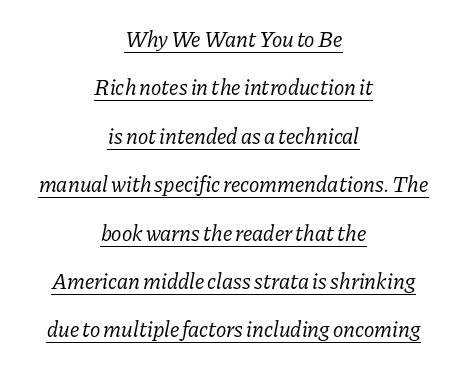
Is the letter spacing exaggerated? No — it looks like the ordinary default. These lines are centered, leaving both edges ragged. Slant detected: the letters are inclined. Descenders here cross a horizontal rule under the line. The typeface has the unassuming heft of standard copy or less. Leading is clearly above the norm, producing a sparse column.
